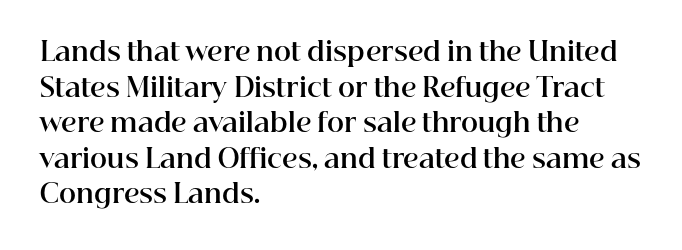
Descenders are the only things crossing below the line. Weight: bold. The tracking reads as untouched default to a designer's eye. A typesetter would mark this as roman, not italic.
